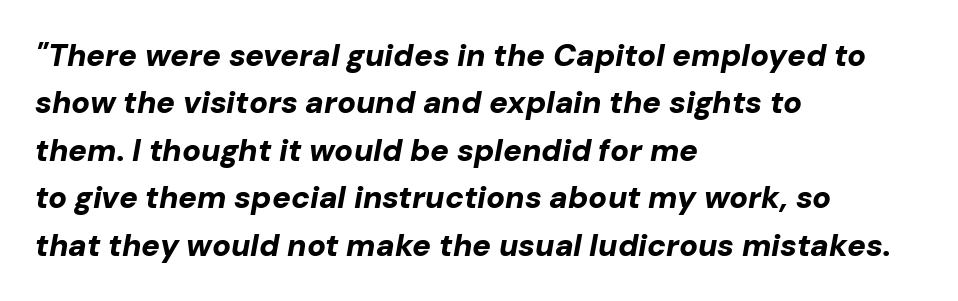
The image shows 31 px bold type, italic (leaning right); set left-aligned, normal line spacing (1.53x), normal letter spacing, not underlined; low stroke contrast and a medium x-height.
